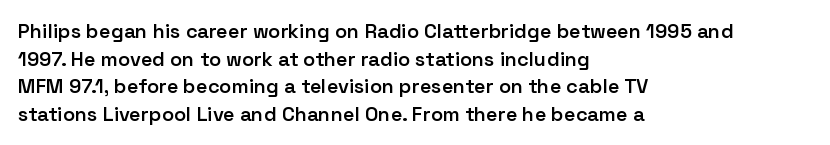
The rendering uses a moderate line-height, typical for paragraphs. Here the glyphs are tracked normally, forming tight word shapes. The lines are quadded left. Has an underline been added? It has not. The font is running at a semibold setting, under full bold.
